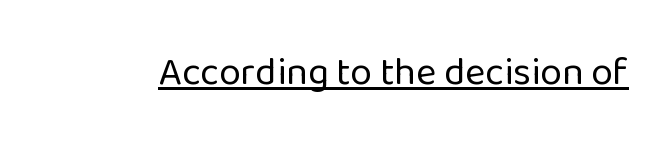
{"serif": "no", "italic": "no", "bold": "no", "weight": "regular", "width": "normal", "stroke_contrast": "low", "x_height": "medium", "monospaced": "no", "underline": "yes", "letter_spacing": "normal", "letter_spacing_em": 0.0, "glyph_px": 39}
